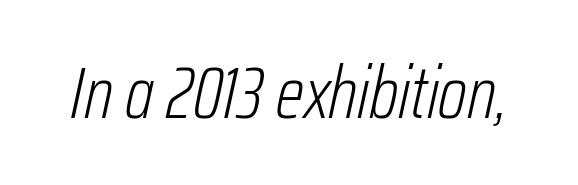
The image shows 74 px light, condensed type, italic (leaning right); set normal letter spacing, not underlined; low stroke contrast and a medium x-height.
